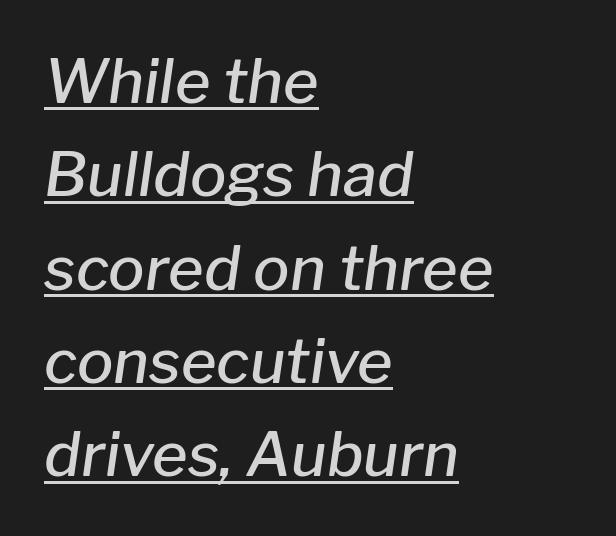
{"italic": "yes", "lean": "right", "slant_degrees": 8, "bold": "semi", "weight": "semibold", "width": "normal", "stroke_contrast": "low", "x_height": "medium", "monospaced": "no", "underline": "yes", "align": "left", "line_spacing": "normal", "line_spacing_ratio": 1.53, "letter_spacing": "normal", "letter_spacing_em": 0.0, "glyph_px": 61}
